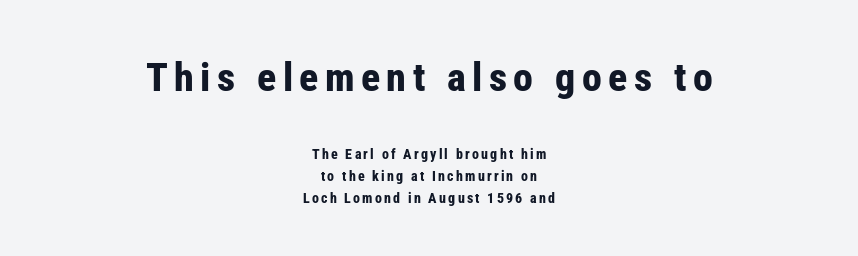
Q: Is the text bold? A: Yes.
Q: Is the text italic (slanted)? A: No, it is upright.
Q: Is the typeface a serif or a sans-serif typeface? A: Sans-serif.
Q: Is the text underlined? A: No.
Q: How is the paragraph aligned? A: Centered.
Q: Is the spacing between lines tight, normal or loose? A: Normal.
Q: Which block of text is set in a larger size, the first (top) or the second (bottom)? A: The first (top) one.
Q: Width (condensed, normal, or wide)? A: Condensed.
Q: Stroke contrast? A: Low.
Q: x-height? A: Medium.
Q: Monospaced? A: No.
